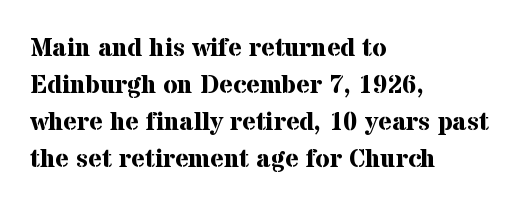
These words are printed bold, with thick strokes throughout. Between one letter and the next there's only the usual sliver of space. The letters stand straight up with perfectly vertical stems. The rendering anchors every line to the left-hand side. The leading is moderate, giving the passage an even texture.
